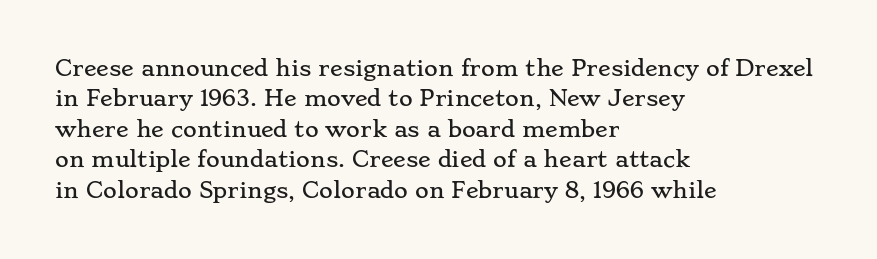
The image shows 21 px text type, upright; set left-aligned, normal line spacing (1.45x), normal letter spacing, not underlined.
